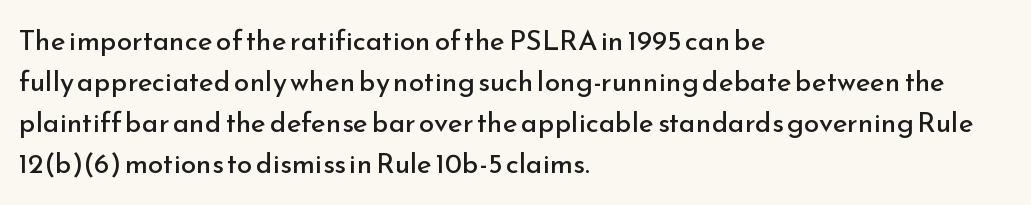
{"serif": "no", "italic": "no", "bold": "no", "weight": "regular", "width": "normal", "stroke_contrast": "low", "x_height": "small", "monospaced": "no", "underline": "no", "align": "left", "line_spacing": "normal", "line_spacing_ratio": 1.47, "letter_spacing": "normal", "letter_spacing_em": 0.0, "glyph_px": 28}
